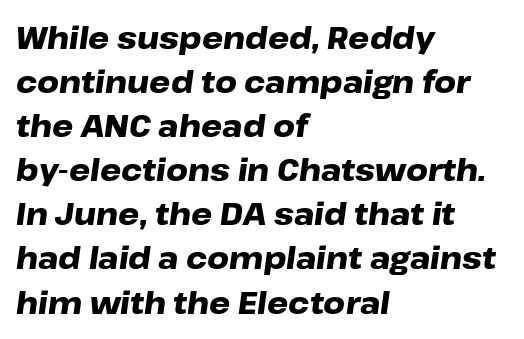
Q: Is the text bold? A: Yes.
Q: Is the text italic (slanted)? A: Yes, it leans right by about 8 degrees.
Q: Is the text underlined? A: No.
Q: How is the paragraph aligned? A: Left-aligned.
Q: Is the spacing between letters normal or unusually wide? A: Normal.
Q: Is the spacing between lines tight, normal or loose? A: Normal.
Q: Width (condensed, normal, or wide)? A: Wide.
Q: Stroke contrast? A: Low.
Q: x-height? A: Medium.
Q: Monospaced? A: No.
